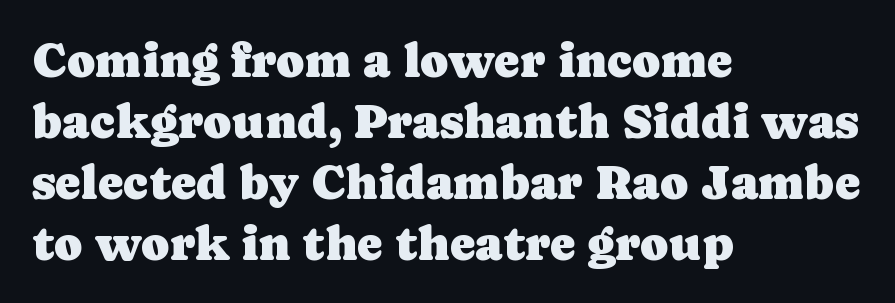
Q: Is the text italic (slanted)? A: No, it is upright.
Q: Is the typeface a serif or a sans-serif typeface? A: Serif.
Q: Is the text underlined? A: No.
Q: How is the paragraph aligned? A: Left-aligned.
Q: Is the spacing between letters normal or unusually wide? A: Normal.
Q: Is the spacing between lines tight, normal or loose? A: Normal.
Q: Width (condensed, normal, or wide)? A: Normal.
Q: Stroke contrast? A: Low.
Q: x-height? A: Medium.
Q: Monospaced? A: No.
